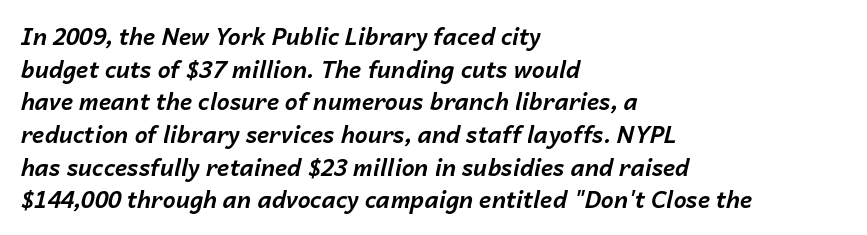
The image shows 23 px bold type, italic (leaning right); set left-aligned, normal line spacing (1.42x), normal letter spacing, not underlined.
